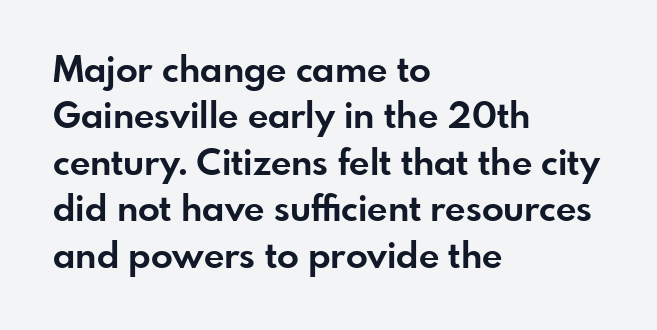
The image shows 36 px bold sans-serif type, upright; set left-aligned, normal line spacing (1.29x), normal letter spacing, not underlined; low stroke contrast and a small x-height.
